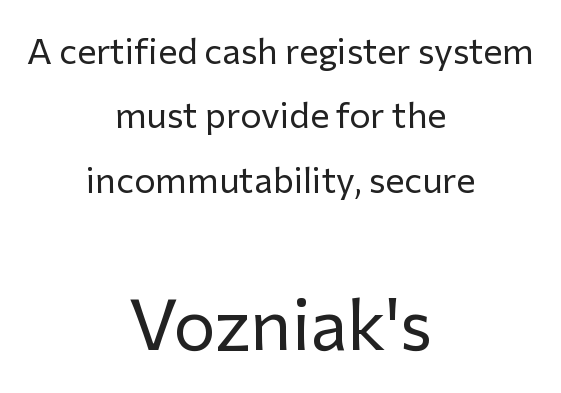
Of the two passages, the one underneath uses the larger point size. You could call the tracking neutral — neither tight nor loose. Reading down the block, each line starts at a different indent, mirrored at its end. Underline: absent.
